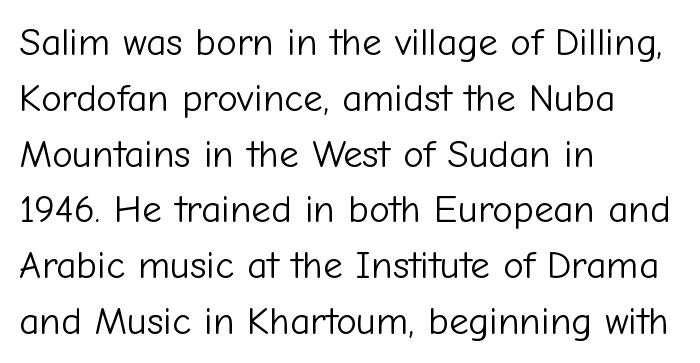
Q: Is the text bold? A: No.
Q: Is the text italic (slanted)? A: No, it is upright.
Q: Is the typeface a serif or a sans-serif typeface? A: Sans-serif.
Q: Is the text underlined? A: No.
Q: How is the paragraph aligned? A: Left-aligned.
Q: Is the spacing between letters normal or unusually wide? A: Normal.
Q: Is the spacing between lines tight, normal or loose? A: Normal.
Q: Width (condensed, normal, or wide)? A: Normal.
Q: Stroke contrast? A: Low.
Q: x-height? A: Medium.
Q: Monospaced? A: No.
